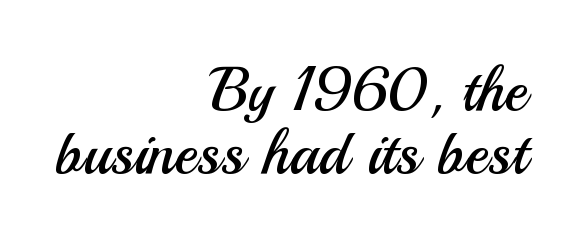
Q: Is the text bold? A: No.
Q: Is the text italic (slanted)? A: Yes.
Q: Is the typeface a serif or a sans-serif typeface? A: Sans-serif.
Q: Is the text underlined? A: No.
Q: How is the paragraph aligned? A: Right-aligned.
Q: Is the spacing between letters normal or unusually wide? A: Normal.
Q: Is the spacing between lines tight, normal or loose? A: Tight.
Q: Width (condensed, normal, or wide)? A: Normal.
Q: Stroke contrast? A: Medium.
Q: x-height? A: Small.
Q: Monospaced? A: No.
